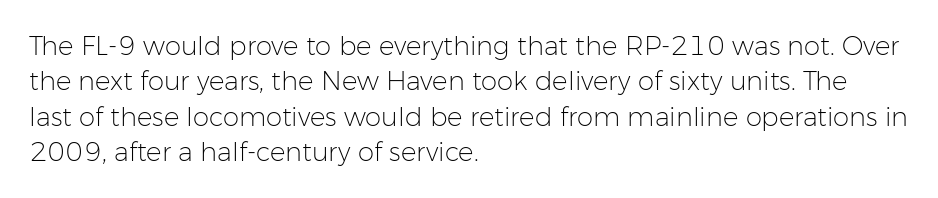
Q: Is the text bold? A: No.
Q: Is the text italic (slanted)? A: No, it is upright.
Q: Is the text underlined? A: No.
Q: How is the paragraph aligned? A: Left-aligned.
Q: Is the spacing between letters normal or unusually wide? A: Normal.
Q: Is the spacing between lines tight, normal or loose? A: Normal.
